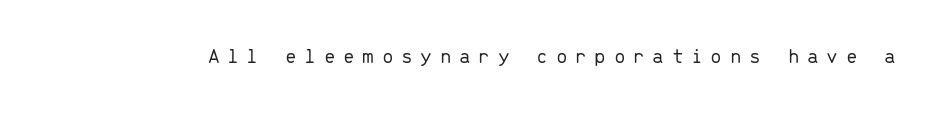
{"italic": "no", "bold": "no", "underline": "no", "letter_spacing": "wide", "letter_spacing_em": 0.36, "glyph_px": 21}
